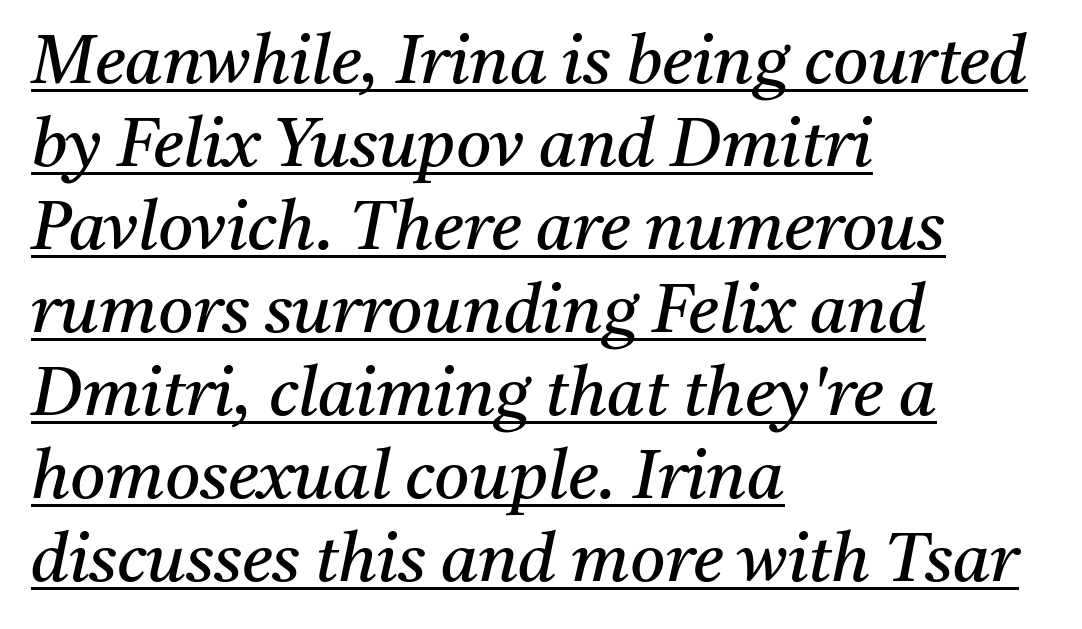
Q: Is the text bold? A: No.
Q: Is the text italic (slanted)? A: Yes, it leans right by about 11 degrees.
Q: Is the typeface a serif or a sans-serif typeface? A: Serif.
Q: Is the text underlined? A: Yes.
Q: How is the paragraph aligned? A: Left-aligned.
Q: Is the spacing between letters normal or unusually wide? A: Normal.
Q: Width (condensed, normal, or wide)? A: Normal.
Q: Stroke contrast? A: Medium.
Q: x-height? A: Medium.
Q: Monospaced? A: No.
